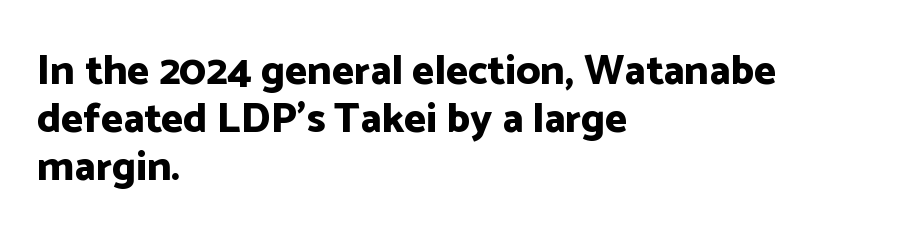
{"serif": "no", "italic": "no", "bold": "yes", "weight": "bold", "width": "normal", "stroke_contrast": "low", "x_height": "medium", "monospaced": "no", "underline": "no", "align": "left", "line_spacing": "tight", "line_spacing_ratio": 1.14, "letter_spacing": "normal", "letter_spacing_em": 0.0, "glyph_px": 42}
